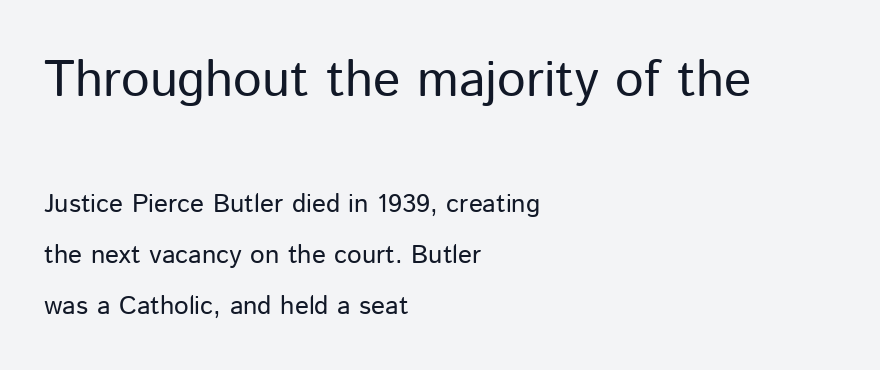
This sample has the flowing, uneven cadence of proportional lettering. The letters sit at their default tracking, neither squeezed nor spread. Heft: none added — not bold. The specimen omits any rule beneath the text block's lines. A sans-serif font was chosen for this passage. In CSS terms this would be text-align: left.
